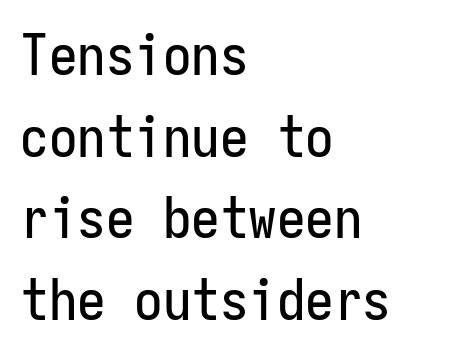
Honestly, the letter spacing is just normal — you wouldn't notice it. In terms of posture, this sample is upright. Observe the absence of serifs on each vertical stroke in this sample. Compared with a centered layout, this one pins lines to the left instead. A typesetter would call this leading conventional body-copy spacing.
